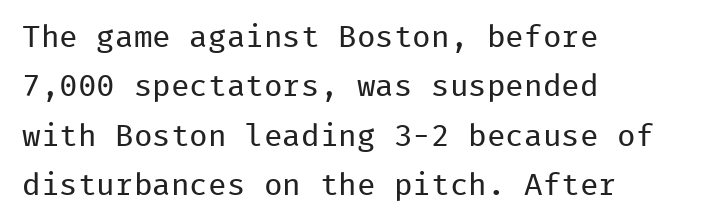
{"serif": "no", "italic": "no", "bold": "no", "weight": "regular", "width": "normal", "stroke_contrast": "low", "x_height": "medium", "monospaced": "yes", "underline": "no", "align": "left", "line_spacing": "normal", "line_spacing_ratio": 1.59, "letter_spacing": "normal", "letter_spacing_em": 0.0, "glyph_px": 31}
